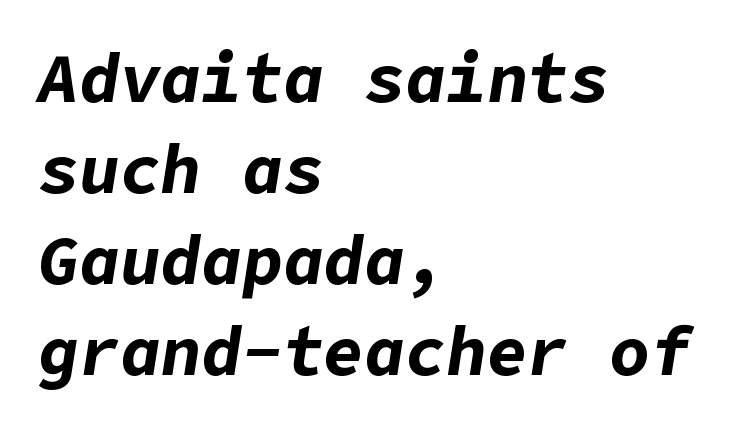
Does the copy run flush right? No — it runs flush left. Type without underlining. Spacing between characters is what you'd get straight out of the box. Heft: maximum for text — a bold. Leading: standard.
